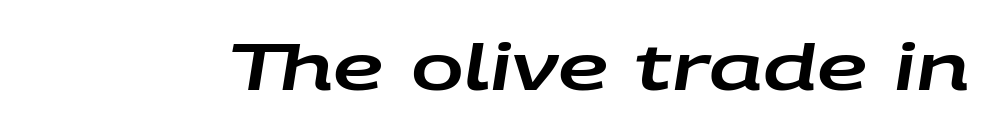
Q: Is the text italic (slanted)? A: Yes, it leans right by about 9 degrees.
Q: Is the text underlined? A: No.
Q: Is the spacing between letters normal or unusually wide? A: Normal.
Q: Width (condensed, normal, or wide)? A: Wide.
Q: Stroke contrast? A: Low.
Q: x-height? A: Large.
Q: Monospaced? A: No.
